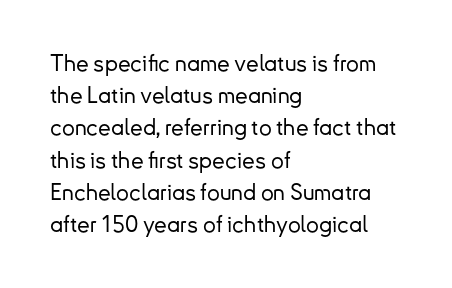
Does the leading feel generous? No, just average. The paragraph shown leans on its left margin. The string is rendered with underlining switched off. Here the glyphs are tracked normally, forming tight word shapes. The font's upright variant was chosen for this text.
